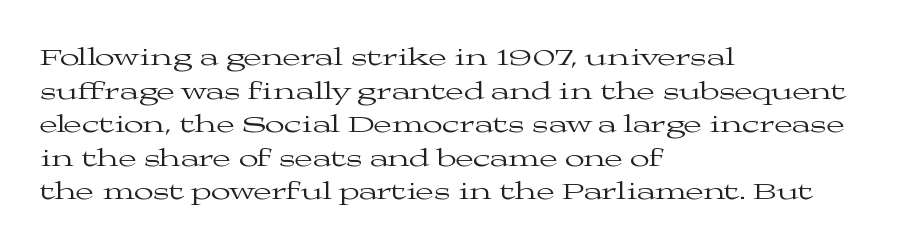
Interline gaps are of average width in this sample. In terms of posture, this sample is upright. Teacher's note: observe the even left margin — that is flush-left alignment. The cut favours lightness, reaching ordinary text weight at its darkest.
